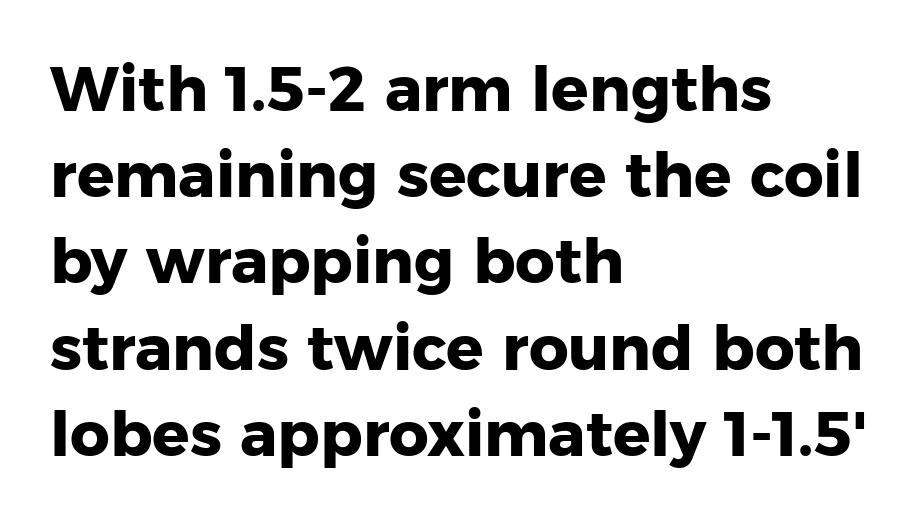
Evenly set lines give the paragraph a standard silhouette. The horizontal fit of the characters is conventional and even. Serifs: no, the terminals of the letterforms are clean. Proportional: the letters do not fall into vertical columns.
